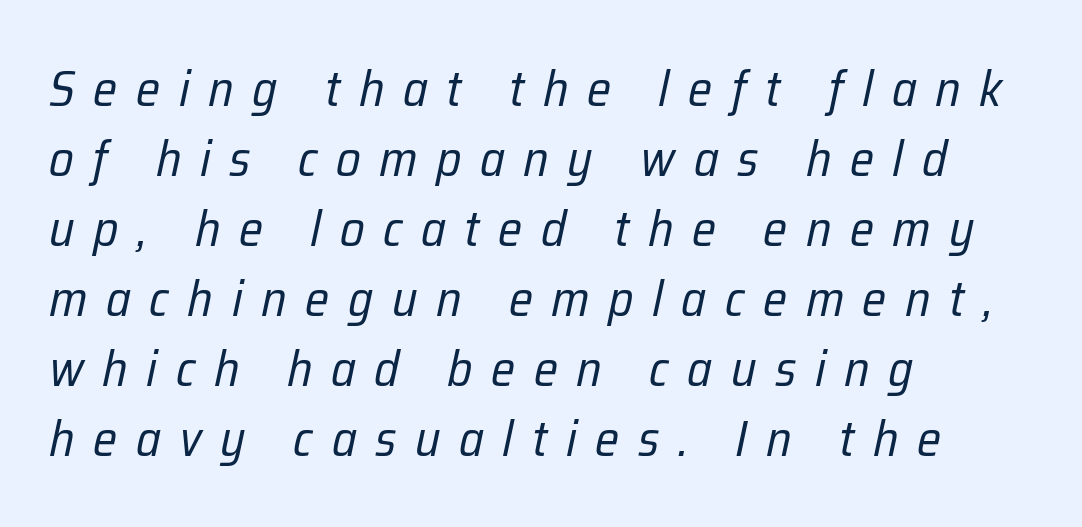
{"italic": "yes", "lean": "right", "slant_degrees": 12, "bold": "no", "weight": "regular", "width": "condensed", "stroke_contrast": "low", "x_height": "medium", "monospaced": "no", "underline": "no", "align": "left", "line_spacing": "normal", "line_spacing_ratio": 1.4, "letter_spacing": "wide", "letter_spacing_em": 0.37, "glyph_px": 50}
